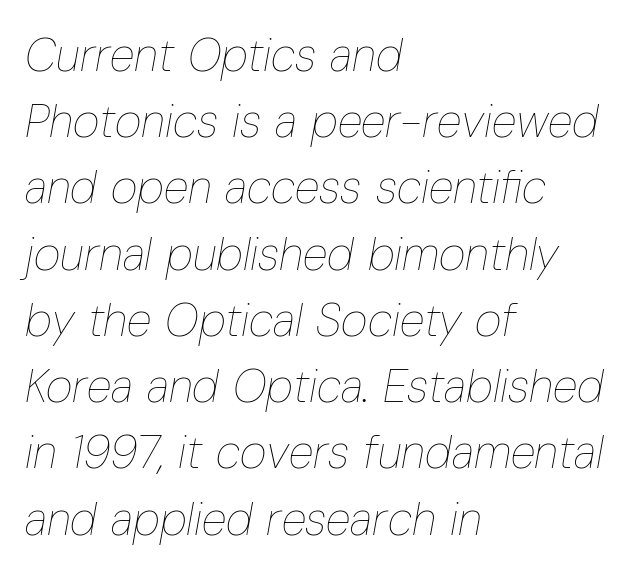
The image shows 46 px thin, condensed type, italic (leaning right); set left-aligned, normal line spacing (1.44x), normal letter spacing, not underlined; low stroke contrast and a medium x-height.
